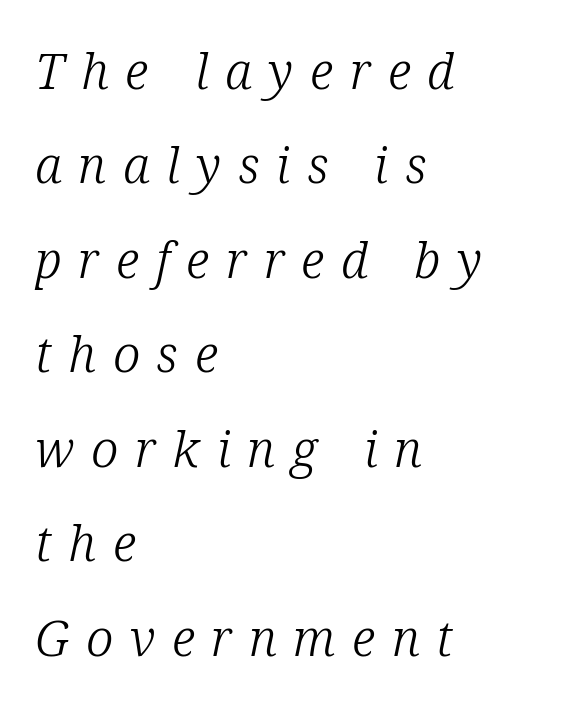
Q: Is the text bold? A: No.
Q: Is the text italic (slanted)? A: Yes, it leans right by about 12 degrees.
Q: Is the typeface a serif or a sans-serif typeface? A: Serif.
Q: Is the text underlined? A: No.
Q: How is the paragraph aligned? A: Left-aligned.
Q: Is the spacing between letters normal or unusually wide? A: Unusually wide.
Q: Width (condensed, normal, or wide)? A: Normal.
Q: Stroke contrast? A: Low.
Q: x-height? A: Medium.
Q: Monospaced? A: No.
